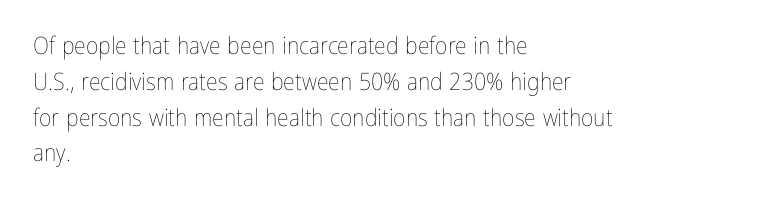
{"italic": "no", "bold": "no", "underline": "no", "align": "left", "line_spacing": "normal", "line_spacing_ratio": 1.49, "letter_spacing": "normal", "letter_spacing_em": 0.0, "glyph_px": 24}
